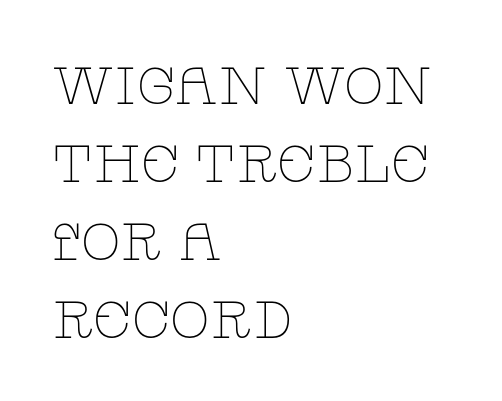
Q: Is the text bold? A: No.
Q: Is the text italic (slanted)? A: No, it is upright.
Q: Is the typeface a serif or a sans-serif typeface? A: Serif.
Q: Is the text underlined? A: No.
Q: How is the paragraph aligned? A: Left-aligned.
Q: Is the spacing between letters normal or unusually wide? A: Normal.
Q: Is the spacing between lines tight, normal or loose? A: Normal.
Q: Width (condensed, normal, or wide)? A: Wide.
Q: Stroke contrast? A: Low.
Q: x-height? A: Large.
Q: Monospaced? A: No.
